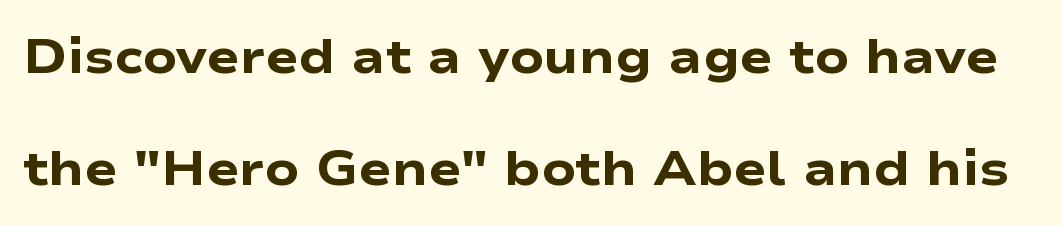
{"serif": "no", "italic": "no", "bold": "yes", "weight": "heavy", "width": "wide", "stroke_contrast": "low", "x_height": "medium", "monospaced": "no", "underline": "no", "line_spacing": "loose", "line_spacing_ratio": 2.28, "letter_spacing": "normal", "letter_spacing_em": 0.0, "glyph_px": 49}
